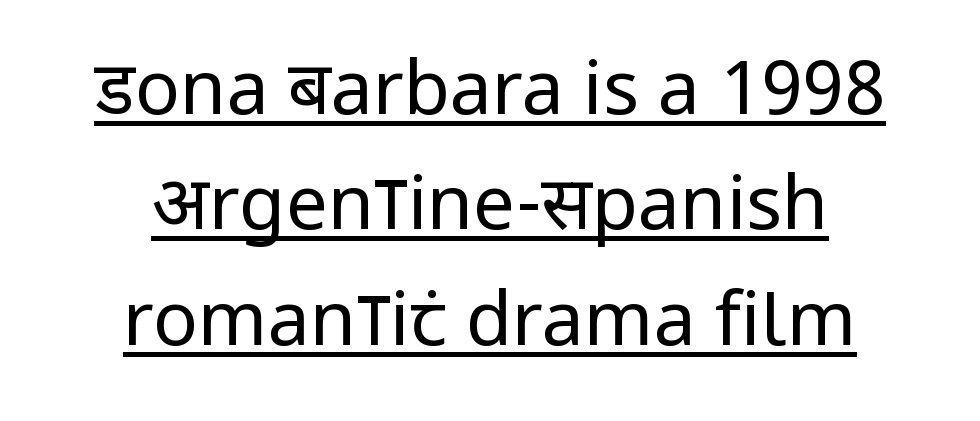
This sample has the flowing, uneven cadence of proportional lettering. Heaviness? Minimal to ordinary, like unemphasized prose. Is the letter spacing exaggerated? No — it looks like the ordinary default. Each line is balanced around a shared central axis. What decoration does the sample have? An underline. Font category for this specimen: sans-serif.
